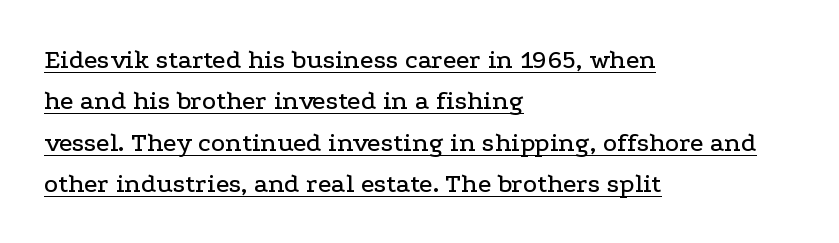
Q: Is the text italic (slanted)? A: No, it is upright.
Q: Is the text underlined? A: Yes.
Q: How is the paragraph aligned? A: Left-aligned.
Q: Is the spacing between letters normal or unusually wide? A: Normal.
Q: Is the spacing between lines tight, normal or loose? A: Normal.
